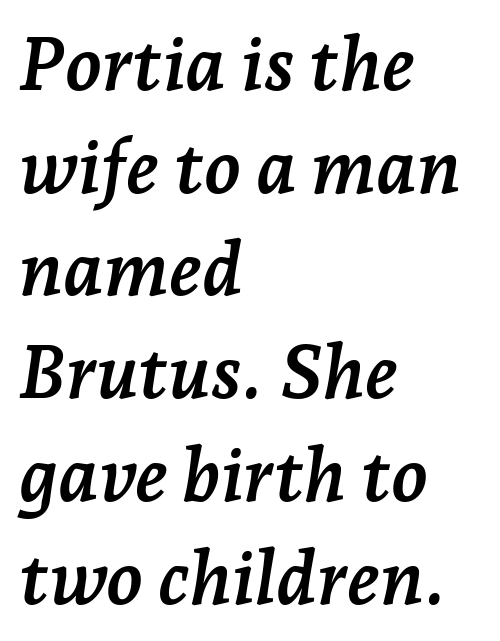
The image shows 75 px semibold serif type, italic (leaning right); set left-aligned, normal line spacing (1.37x), normal letter spacing, not underlined; low stroke contrast and a medium x-height.
